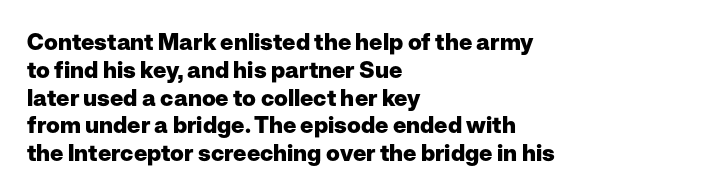
Short and long lines alike share a common starting point at left. Unlike italic type, these characters show no tilt at all. The passage shown is emphatically bold. The face used here is rendered with its standard letterfit. The space beneath each line is pristine and unruled.
